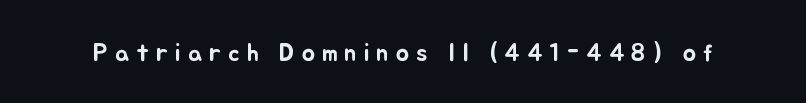
{"italic": "no", "underline": "no", "letter_spacing": "wide", "letter_spacing_em": 0.28, "glyph_px": 25}
